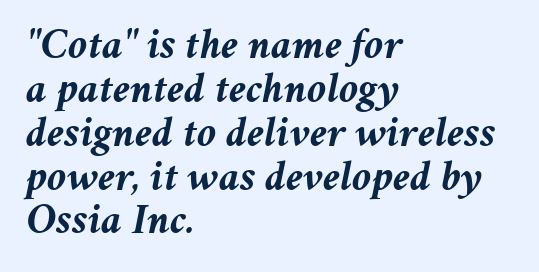
Q: Is the text bold? A: Yes.
Q: Is the text italic (slanted)? A: Yes, it leans right by about 11 degrees.
Q: Is the text underlined? A: No.
Q: How is the paragraph aligned? A: Left-aligned.
Q: Is the spacing between letters normal or unusually wide? A: Normal.
Q: Is the spacing between lines tight, normal or loose? A: Tight.
Q: Width (condensed, normal, or wide)? A: Normal.
Q: Stroke contrast? A: Medium.
Q: x-height? A: Medium.
Q: Monospaced? A: No.
